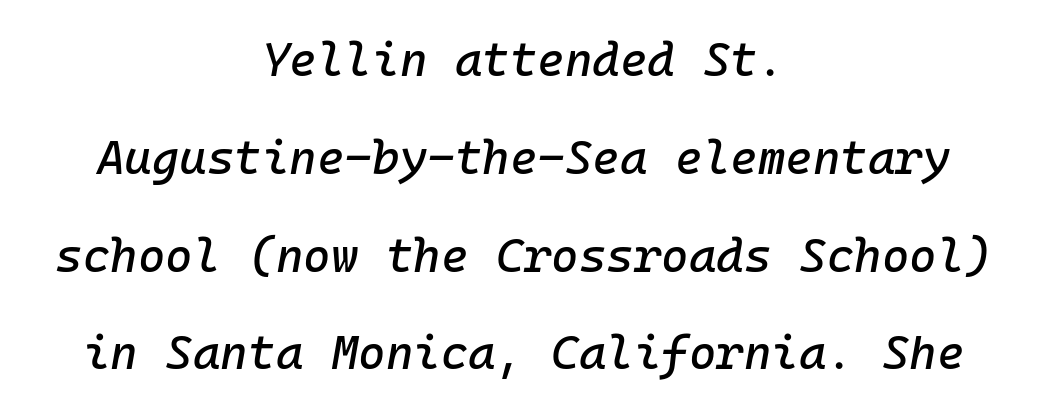
Quick note: underline off. The passage shown leans; its letterforms are oblique. The passage is arranged like a title page — every line centered. A typesetter would call this monospace, since all characters share one set width.
